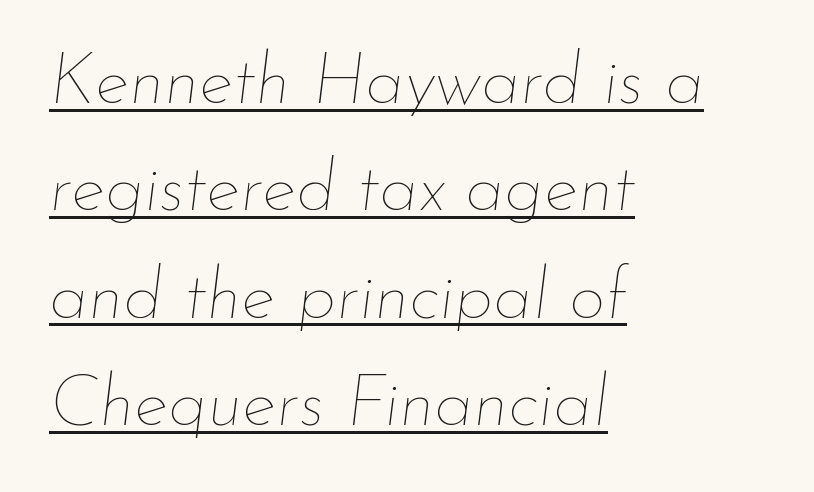
The image shows 72 px thin type, italic (leaning right); set left-aligned, normal line spacing (1.49x), normal letter spacing, underlined; low stroke contrast and a small x-height.
